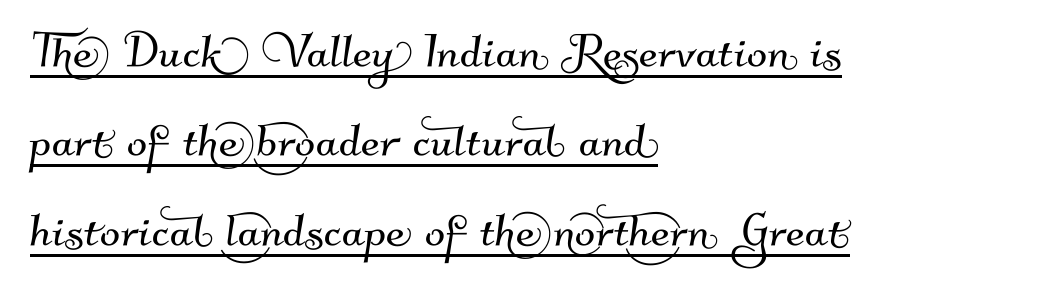
Q: Is the typeface a serif or a sans-serif typeface? A: Sans-serif.
Q: Is the text underlined? A: Yes.
Q: How is the paragraph aligned? A: Left-aligned.
Q: Is the spacing between letters normal or unusually wide? A: Normal.
Q: Is the spacing between lines tight, normal or loose? A: Normal.
Q: Width (condensed, normal, or wide)? A: Normal.
Q: Stroke contrast? A: Medium.
Q: x-height? A: Small.
Q: Monospaced? A: No.
